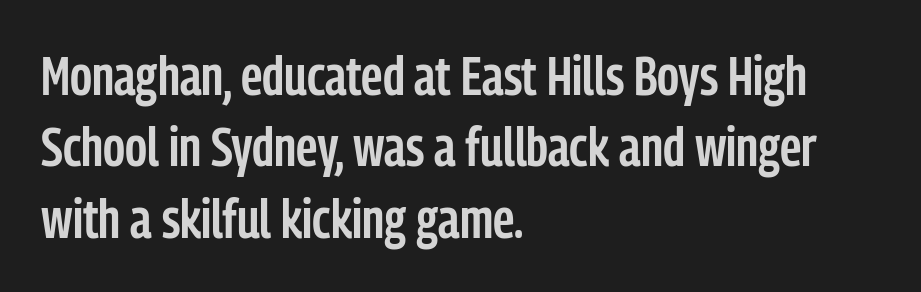
Nobody drew a line under any word here. Regular leading. Proportional: the letters do not fall into vertical columns. The font family rendered here belongs to the sans-serif group. The typesetting leans somewhat heavy: a semibold. Notice how the stems are strictly vertical — no italics here.
